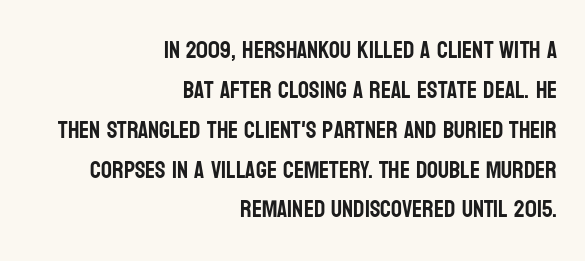
Q: Is the text italic (slanted)? A: No, it is upright.
Q: Is the text underlined? A: No.
Q: How is the paragraph aligned? A: Right-aligned.
Q: Is the spacing between letters normal or unusually wide? A: Normal.
Q: Is the spacing between lines tight, normal or loose? A: Normal.
